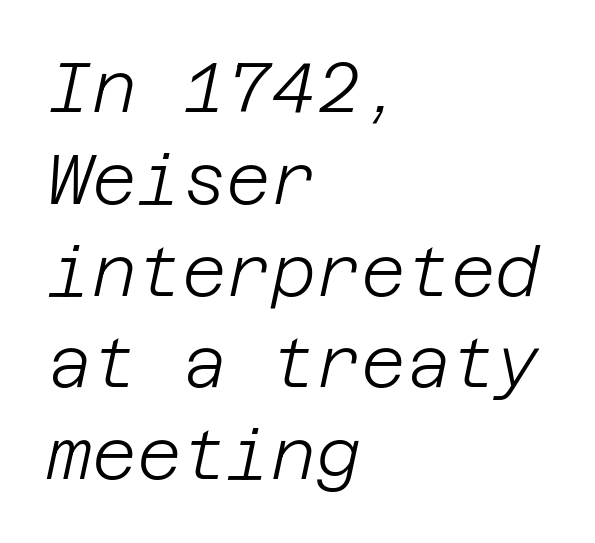
A clean baseline with only descenders dipping below it. These lines sit exactly where default settings would place them. The letterforms sit shoulder to shoulder at normal distance. Characters are canted at an angle relative to the baseline's perpendicular. The font is comparable to plain body text, perhaps lighter. Compared with a centered layout, this one pins lines to the left instead.
